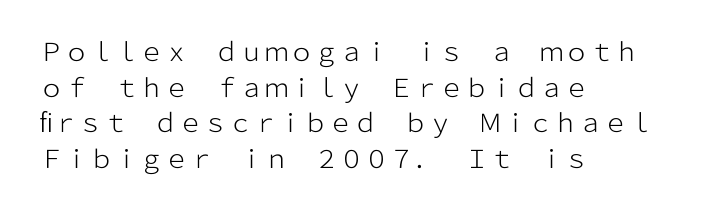
The image shows 25 px text type, upright; set left-aligned, normal line spacing (1.43x), normal letter spacing, not underlined.
